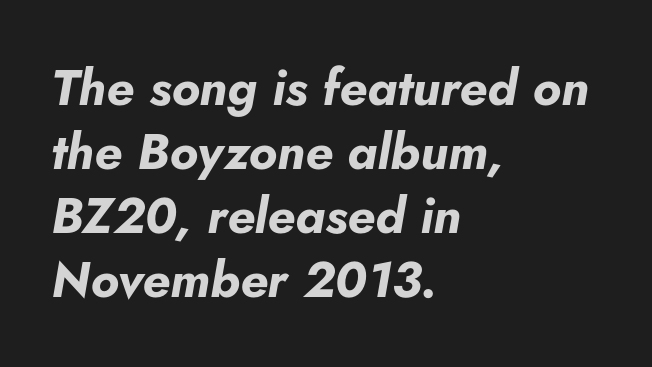
{"italic": "yes", "lean": "right", "slant_degrees": 10, "bold": "yes", "weight": "bold", "width": "normal", "stroke_contrast": "low", "x_height": "small", "monospaced": "no", "underline": "no", "align": "left", "line_spacing": "normal", "line_spacing_ratio": 1.28, "letter_spacing": "normal", "letter_spacing_em": 0.0, "glyph_px": 50}
